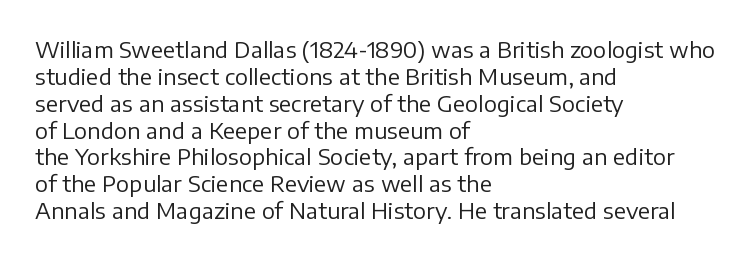
Q: Is the text bold? A: No.
Q: Is the text italic (slanted)? A: No, it is upright.
Q: Is the text underlined? A: No.
Q: How is the paragraph aligned? A: Left-aligned.
Q: Is the spacing between letters normal or unusually wide? A: Normal.
